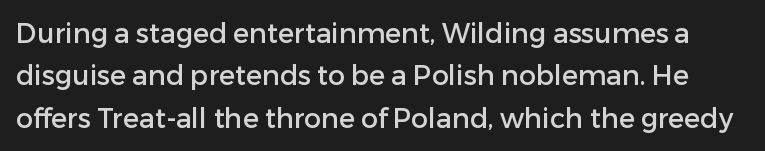
{"italic": "no", "underline": "no", "line_spacing": "normal", "line_spacing_ratio": 1.57, "letter_spacing": "normal", "letter_spacing_em": 0.0, "glyph_px": 27}
